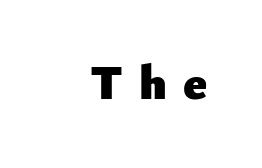
{"serif": "no", "italic": "no", "bold": "yes", "weight": "heavy", "width": "normal", "stroke_contrast": "low", "x_height": "small", "monospaced": "no", "underline": "no", "letter_spacing": "wide", "letter_spacing_em": 0.33, "glyph_px": 48}
